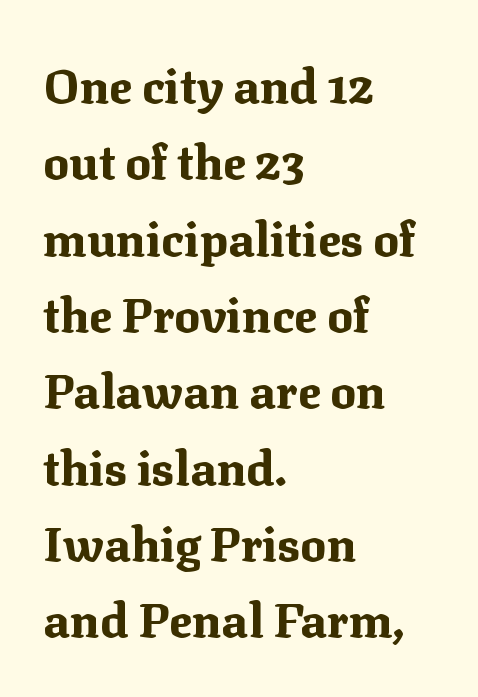
Strokes here are thick enough to call this a true bold. The text was rendered using a seriffed face with decorative stroke endings. Regular leading. A typesetter would call this proportional, since set widths differ per character.
